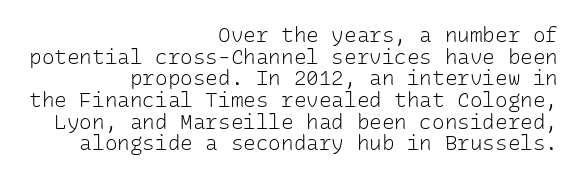
{"italic": "no", "bold": "no", "underline": "no", "align": "right", "line_spacing": "tight", "line_spacing_ratio": 1.03, "letter_spacing": "normal", "letter_spacing_em": 0.0, "glyph_px": 21}
